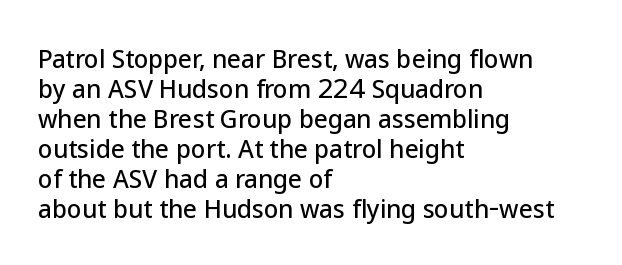
Q: Is the text italic (slanted)? A: No, it is upright.
Q: Is the text underlined? A: No.
Q: How is the paragraph aligned? A: Left-aligned.
Q: Is the spacing between letters normal or unusually wide? A: Normal.
Q: Is the spacing between lines tight, normal or loose? A: Normal.
